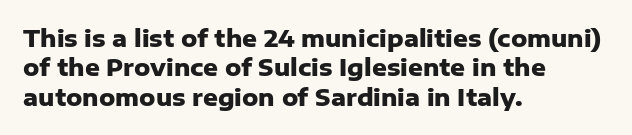
{"italic": "no", "bold": "yes", "underline": "no", "align": "left", "line_spacing": "normal", "line_spacing_ratio": 1.28, "letter_spacing": "normal", "letter_spacing_em": 0.0, "glyph_px": 23}
